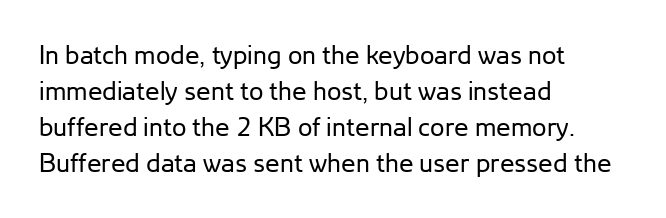
Teacher's note: observe the even left margin — that is flush-left alignment. Students, note that the glyphs here touch the page at normal intervals. Do the letters lean? They stand straight. Descenders hang freely into open space. Stem width sits at or under what a default text font uses.
